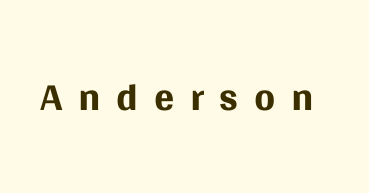
Q: Is the text bold? A: No.
Q: Is the text italic (slanted)? A: No, it is upright.
Q: Is the typeface a serif or a sans-serif typeface? A: Sans-serif.
Q: Is the text underlined? A: No.
Q: Is the spacing between letters normal or unusually wide? A: Unusually wide.
Q: Width (condensed, normal, or wide)? A: Normal.
Q: Stroke contrast? A: Medium.
Q: x-height? A: Large.
Q: Monospaced? A: No.
